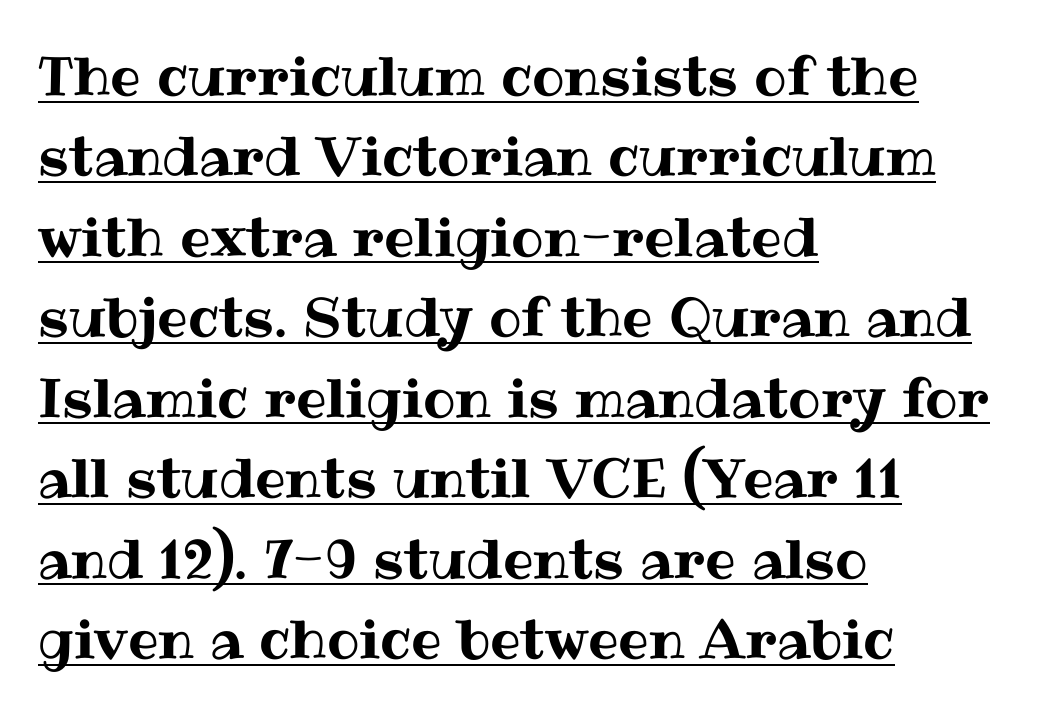
Q: Is the text italic (slanted)? A: No, it is upright.
Q: Is the text underlined? A: Yes.
Q: How is the paragraph aligned? A: Left-aligned.
Q: Is the spacing between letters normal or unusually wide? A: Normal.
Q: Is the spacing between lines tight, normal or loose? A: Normal.
Q: Width (condensed, normal, or wide)? A: Normal.
Q: Stroke contrast? A: Medium.
Q: x-height? A: Medium.
Q: Monospaced? A: No.
